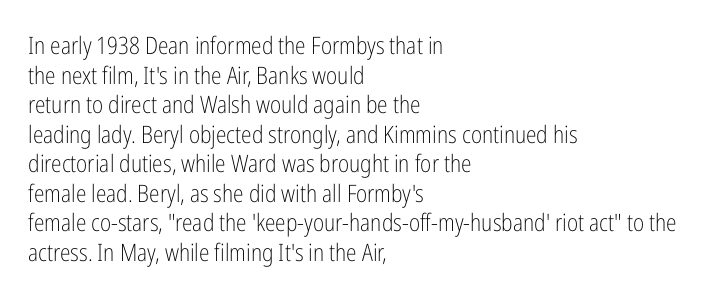
{"italic": "no", "bold": "no", "underline": "no", "align": "left", "line_spacing_ratio": 1.23, "letter_spacing": "normal", "letter_spacing_em": 0.0, "glyph_px": 24}
